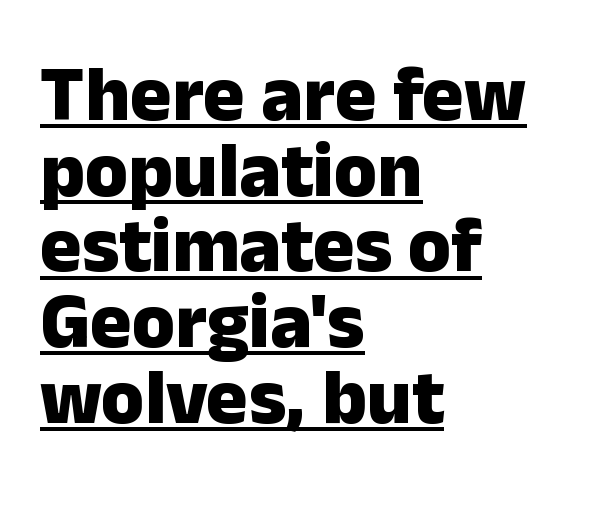
Q: Is the text bold? A: Yes.
Q: Is the text italic (slanted)? A: No, it is upright.
Q: Is the typeface a serif or a sans-serif typeface? A: Sans-serif.
Q: Is the text underlined? A: Yes.
Q: How is the paragraph aligned? A: Left-aligned.
Q: Is the spacing between letters normal or unusually wide? A: Normal.
Q: Is the spacing between lines tight, normal or loose? A: Tight.
Q: Width (condensed, normal, or wide)? A: Normal.
Q: Stroke contrast? A: Low.
Q: x-height? A: Medium.
Q: Monospaced? A: No.
